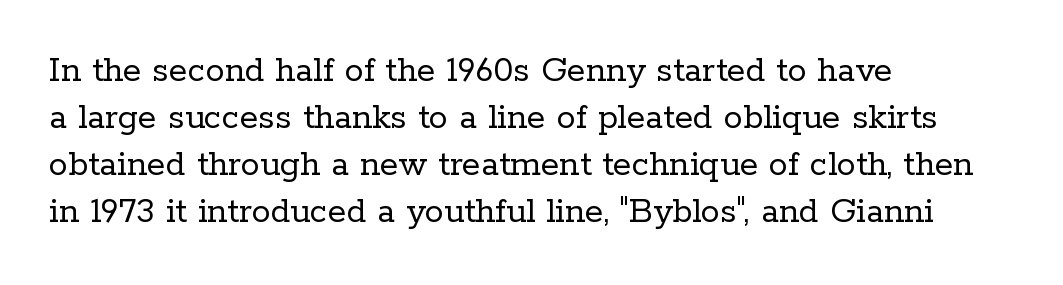
{"serif": "yes", "italic": "no", "bold": "no", "weight": "regular", "width": "normal", "stroke_contrast": "low", "x_height": "medium", "monospaced": "no", "underline": "no", "align": "left", "line_spacing_ratio": 1.24, "letter_spacing": "normal", "letter_spacing_em": 0.0, "glyph_px": 38}
